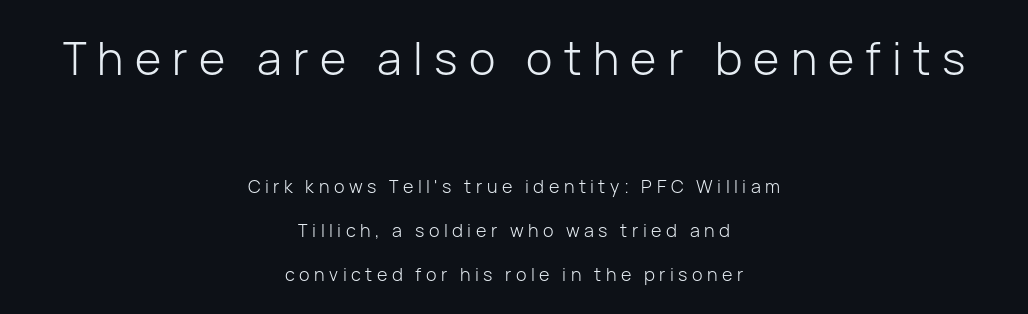
Q: Is the text bold? A: No.
Q: Is the text italic (slanted)? A: No, it is upright.
Q: Is the typeface a serif or a sans-serif typeface? A: Sans-serif.
Q: Is the text underlined? A: No.
Q: How is the paragraph aligned? A: Centered.
Q: Is the spacing between letters normal or unusually wide? A: Unusually wide.
Q: Is the spacing between lines tight, normal or loose? A: Loose.
Q: Which block of text is set in a larger size, the first (top) or the second (bottom)? A: The first (top) one.
Q: Width (condensed, normal, or wide)? A: Normal.
Q: Stroke contrast? A: Low.
Q: x-height? A: Medium.
Q: Monospaced? A: No.
